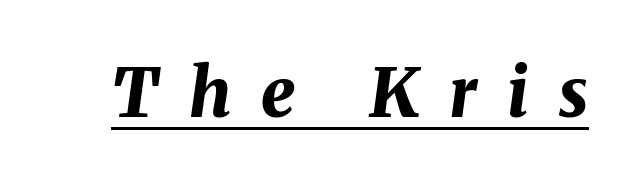
It's the slanting kind of type. The rendering uses a bold face; every stroke is thick and dark. Loose tracking; the words dissolve into strings of separated letters. Proportional: the letters do not fall into vertical columns. What decoration does the sample have? An underline.
